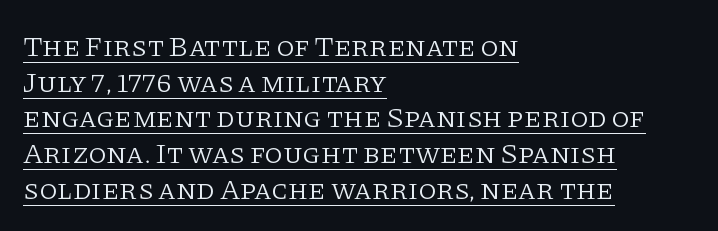
The image shows 29 px light serif type, upright; set left-aligned, line spacing 1.23x, normal letter spacing, underlined; low stroke contrast and a large x-height.
